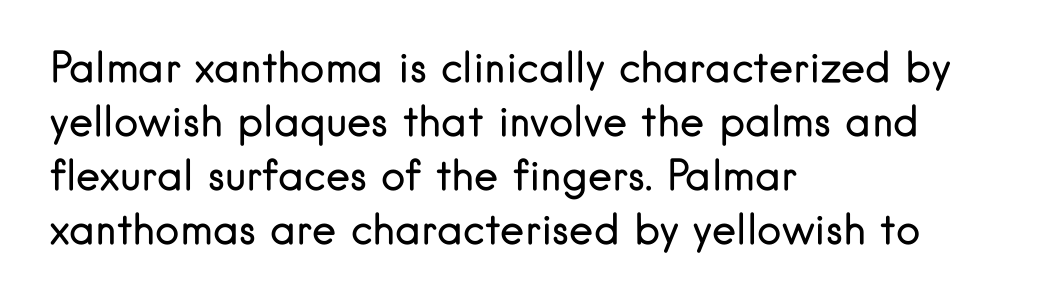
{"serif": "no", "italic": "no", "bold": "no", "weight": "regular", "width": "normal", "stroke_contrast": "low", "x_height": "small", "monospaced": "no", "underline": "no", "align": "left", "line_spacing": "normal", "line_spacing_ratio": 1.32, "letter_spacing": "normal", "letter_spacing_em": 0.0, "glyph_px": 41}
